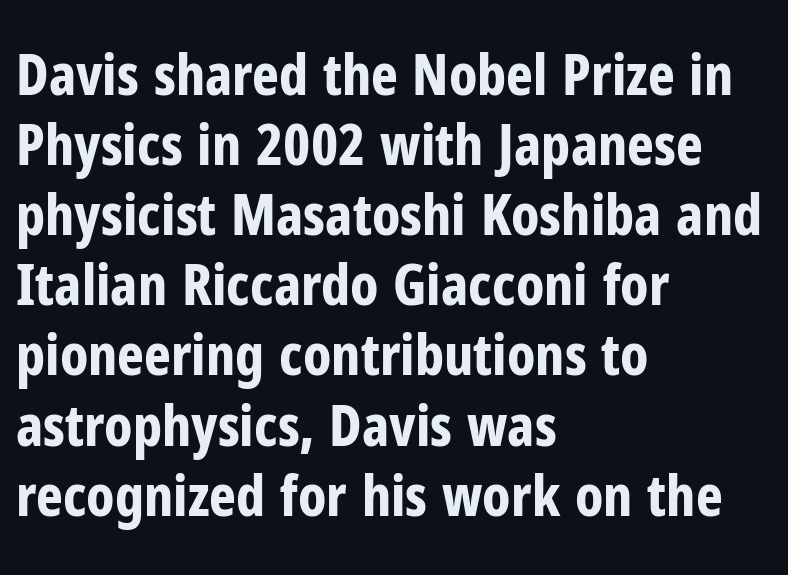
The glyphs have the mass of a bold cut. In terms of posture, this sample is upright. This sample uses plain, unmodified letter spacing. The ragged edge is on the right, which tells us the setting is flush left.
